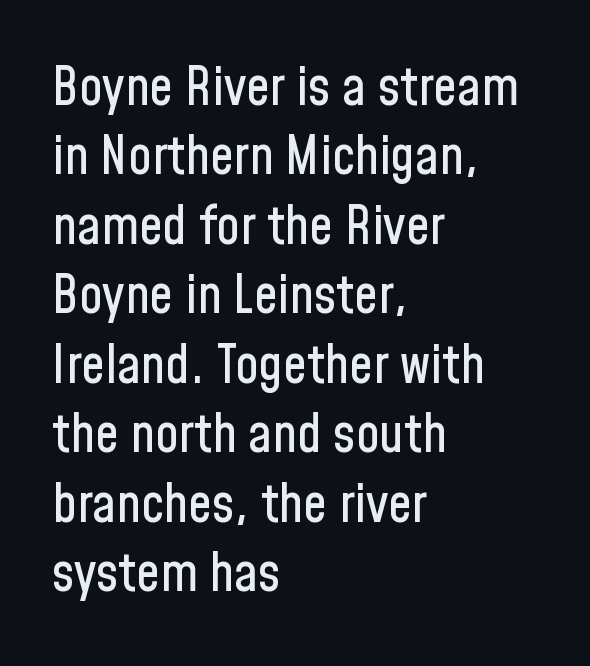
The image shows 53 px condensed sans-serif type, upright; set left-aligned, normal line spacing (1.31x), normal letter spacing, not underlined; low stroke contrast and a medium x-height.
